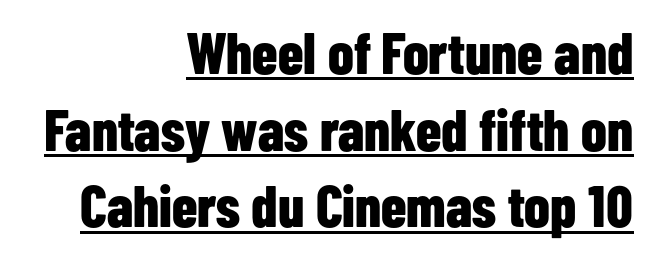
The image shows 58 px bold, condensed sans-serif type, upright; set right-aligned, normal line spacing (1.32x), normal letter spacing, underlined; low stroke contrast and a medium x-height.
